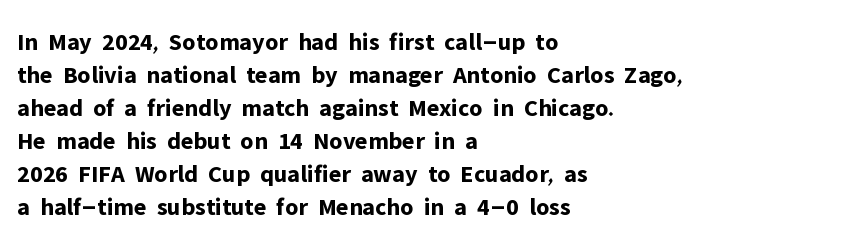
{"italic": "no", "bold": "yes", "underline": "no", "align": "left", "line_spacing": "normal", "line_spacing_ratio": 1.32, "letter_spacing": "normal", "letter_spacing_em": 0.0, "glyph_px": 25}
